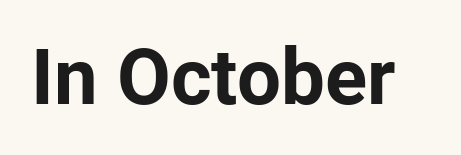
The image shows 78 px bold sans-serif type, upright; set normal letter spacing, not underlined; low stroke contrast and a medium x-height.
